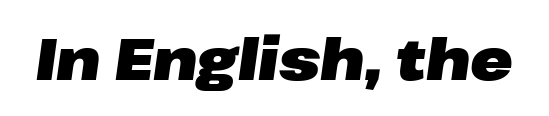
The image shows 57 px heavy, wide type, italic (leaning right); set normal letter spacing, not underlined; low stroke contrast and a medium x-height.
